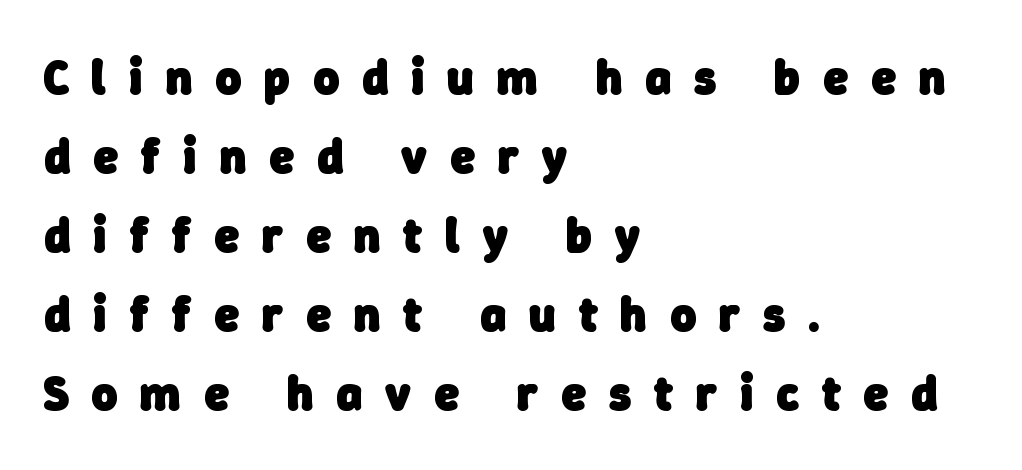
Reading down the column, the eye jumps a familiar distance to each next line. The specimen omits any rule beneath the text block's lines. The characters look thick and weighty, a clear bold. You can tell from the bare stems that sans-serif type was used. Is the letter spacing exaggerated? Yes — the characters are pushed far apart. Horizontal alignment here is leftward, the default for most running prose.
